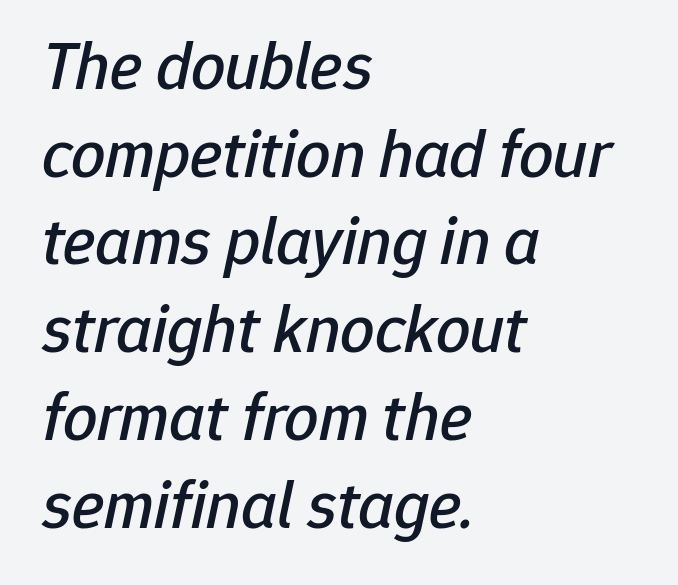
Q: Is the text italic (slanted)? A: Yes, it leans right by about 12 degrees.
Q: Is the text underlined? A: No.
Q: How is the paragraph aligned? A: Left-aligned.
Q: Is the spacing between letters normal or unusually wide? A: Normal.
Q: Is the spacing between lines tight, normal or loose? A: Normal.
Q: Width (condensed, normal, or wide)? A: Normal.
Q: Stroke contrast? A: Low.
Q: x-height? A: Medium.
Q: Monospaced? A: No.
